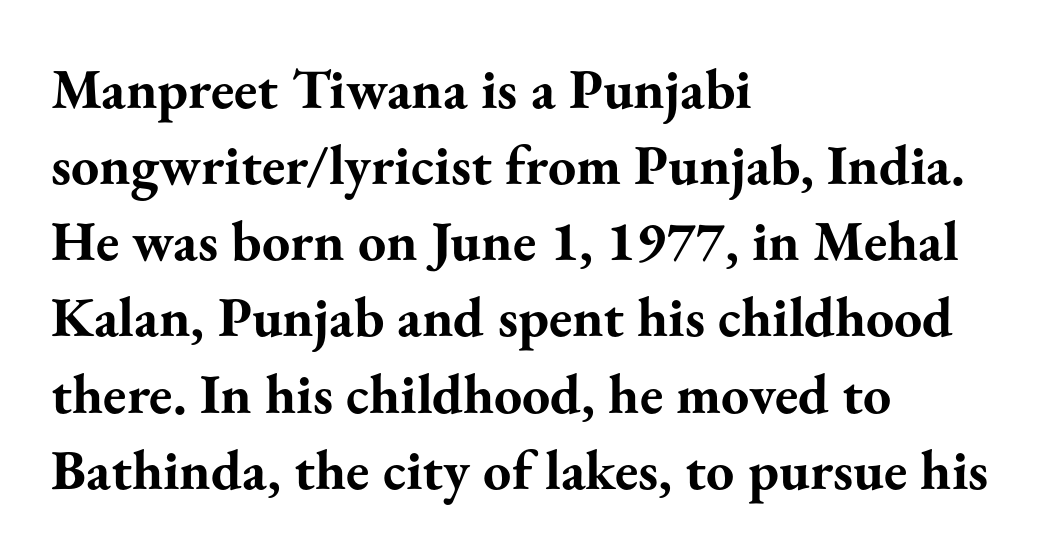
The image shows 56 px bold serif type, upright; set left-aligned, normal line spacing (1.36x), normal letter spacing, not underlined; medium stroke contrast and a small x-height.
